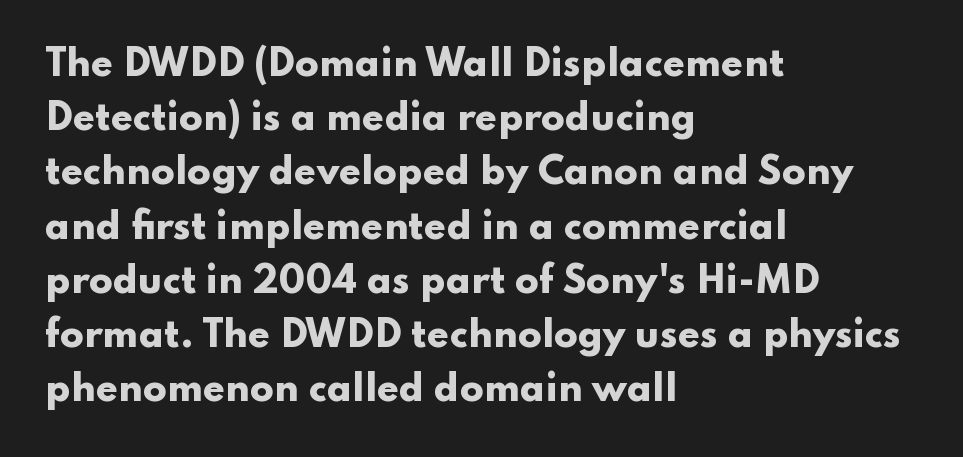
{"serif": "no", "italic": "no", "bold": "yes", "weight": "heavy", "width": "wide", "stroke_contrast": "low", "x_height": "small", "monospaced": "no", "underline": "no", "align": "left", "line_spacing": "normal", "line_spacing_ratio": 1.55, "letter_spacing": "normal", "letter_spacing_em": 0.0, "glyph_px": 35}
